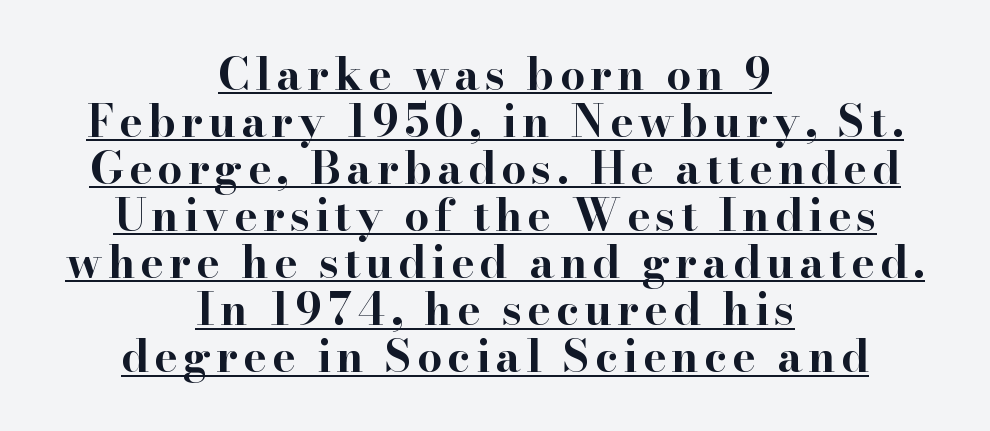
As a designer I'd log this as weight 700, bold. Do the letters lean? They stand straight. Layout note: lines centered. Line spacing here is tight. This sample has the flowing, uneven cadence of proportional lettering.
